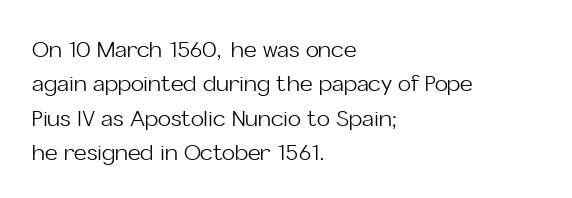
The image shows 22 px text type, upright; set left-aligned, normal line spacing (1.56x), normal letter spacing, not underlined.
